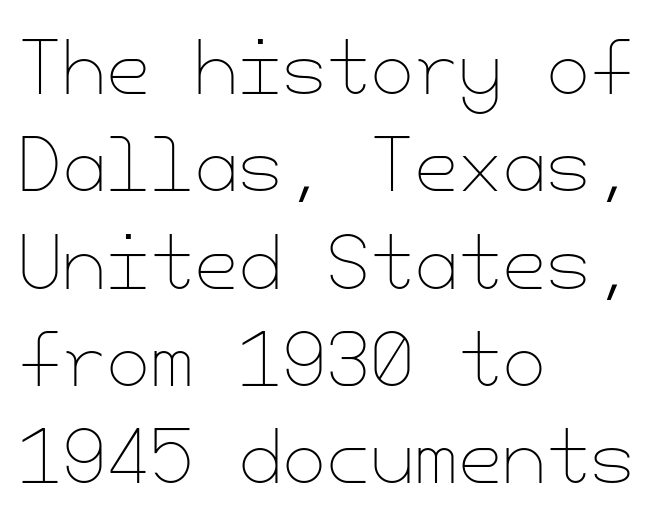
The image shows 71 px thin type, upright; set left-aligned, normal line spacing (1.37x), normal letter spacing, not underlined; low stroke contrast and a small x-height.
